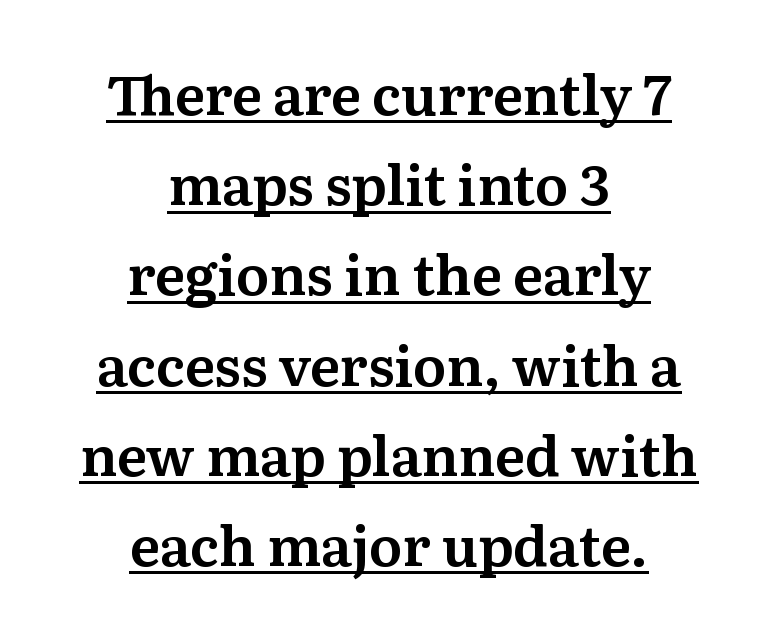
{"serif": "yes", "italic": "no", "width": "normal", "stroke_contrast": "medium", "x_height": "medium", "monospaced": "no", "underline": "yes", "align": "center", "line_spacing": "normal", "line_spacing_ratio": 1.64, "letter_spacing": "normal", "letter_spacing_em": 0.0, "glyph_px": 55}
